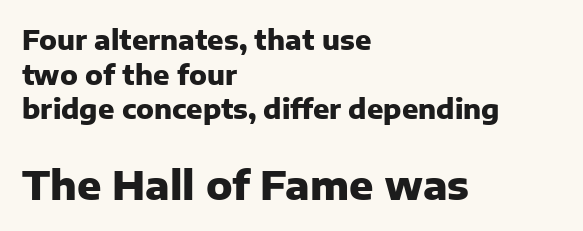
Q: Is the text bold? A: Yes.
Q: Is the text italic (slanted)? A: No, it is upright.
Q: Is the typeface a serif or a sans-serif typeface? A: Sans-serif.
Q: Is the text underlined? A: No.
Q: How is the paragraph aligned? A: Left-aligned.
Q: Is the spacing between letters normal or unusually wide? A: Normal.
Q: Is the spacing between lines tight, normal or loose? A: Normal.
Q: Which block of text is set in a larger size, the first (top) or the second (bottom)? A: The second (bottom) one.
Q: Width (condensed, normal, or wide)? A: Normal.
Q: Stroke contrast? A: Low.
Q: x-height? A: Medium.
Q: Monospaced? A: No.
